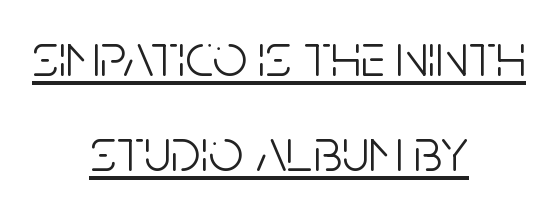
Q: Is the text bold? A: No.
Q: Is the text italic (slanted)? A: No, it is upright.
Q: Is the typeface a serif or a sans-serif typeface? A: Sans-serif.
Q: Is the text underlined? A: Yes.
Q: How is the paragraph aligned? A: Centered.
Q: Is the spacing between letters normal or unusually wide? A: Normal.
Q: Is the spacing between lines tight, normal or loose? A: Normal.
Q: Width (condensed, normal, or wide)? A: Condensed.
Q: Stroke contrast? A: Low.
Q: x-height? A: Large.
Q: Monospaced? A: No.
